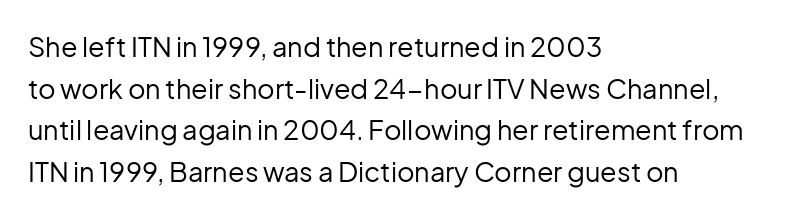
Q: Is the text bold? A: No.
Q: Is the text italic (slanted)? A: No, it is upright.
Q: Is the text underlined? A: No.
Q: How is the paragraph aligned? A: Left-aligned.
Q: Is the spacing between letters normal or unusually wide? A: Normal.
Q: Is the spacing between lines tight, normal or loose? A: Normal.
